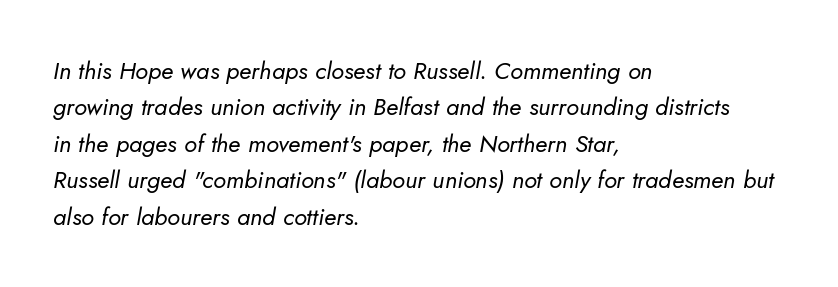
The image shows 24 px text type, italic (leaning right); set left-aligned, normal line spacing (1.52x), normal letter spacing, not underlined.
